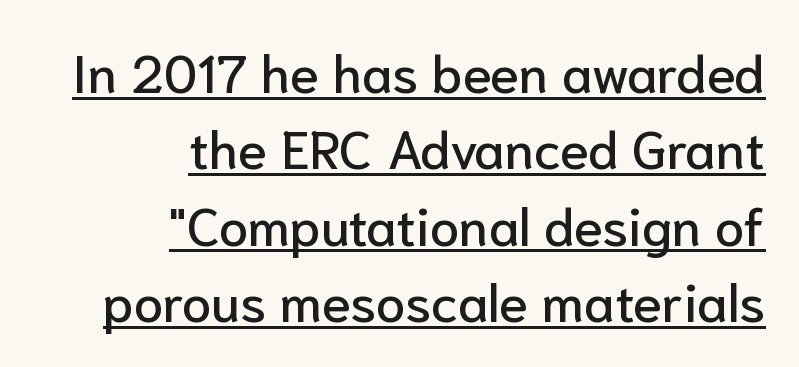
{"serif": "no", "italic": "no", "width": "normal", "stroke_contrast": "low", "x_height": "medium", "monospaced": "no", "underline": "yes", "align": "right", "line_spacing": "normal", "line_spacing_ratio": 1.44, "letter_spacing": "normal", "letter_spacing_em": 0.0, "glyph_px": 53}
